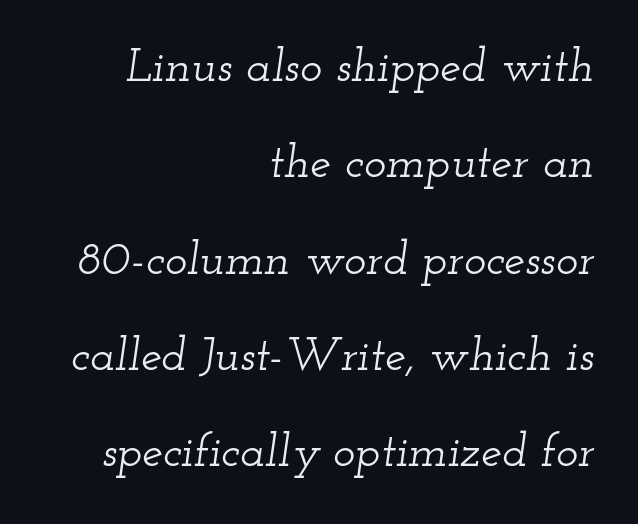
The rendering uses natural spacing where letterforms have individual widths. Regarding serifs, this sample has them. The typesetter chose a ragged-left arrangement here. Posture: slanted. Rule under the text: the space is simply empty. Baseline-to-baseline distance is far greater than the letter height.
